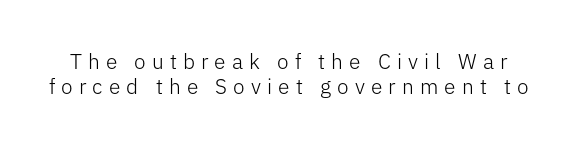
The type is letterspaced generously, with wide tracking. Descender tails drop into unmarked territory. Unbolded letterforms with no extra heft. These lines were composed using upright roman letters.
